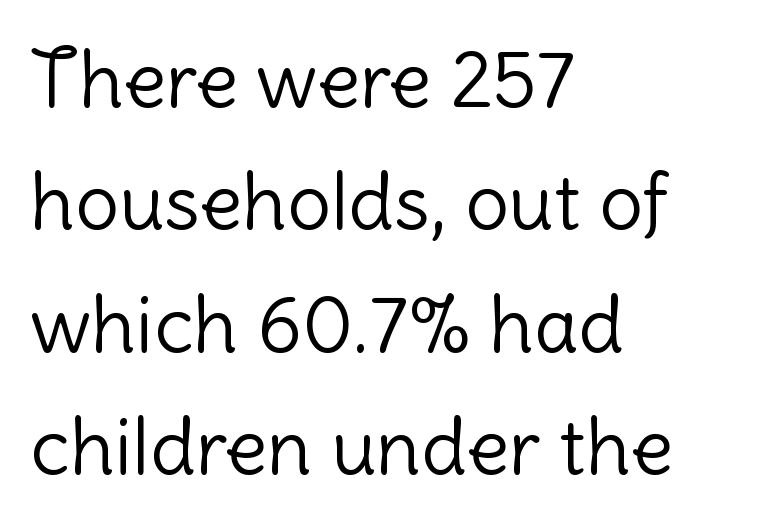
Q: Is the text bold? A: No.
Q: Is the text italic (slanted)? A: No, it is upright.
Q: Is the typeface a serif or a sans-serif typeface? A: Sans-serif.
Q: Is the text underlined? A: No.
Q: How is the paragraph aligned? A: Left-aligned.
Q: Is the spacing between letters normal or unusually wide? A: Normal.
Q: Is the spacing between lines tight, normal or loose? A: Normal.
Q: Width (condensed, normal, or wide)? A: Normal.
Q: Stroke contrast? A: Low.
Q: x-height? A: Medium.
Q: Monospaced? A: No.
